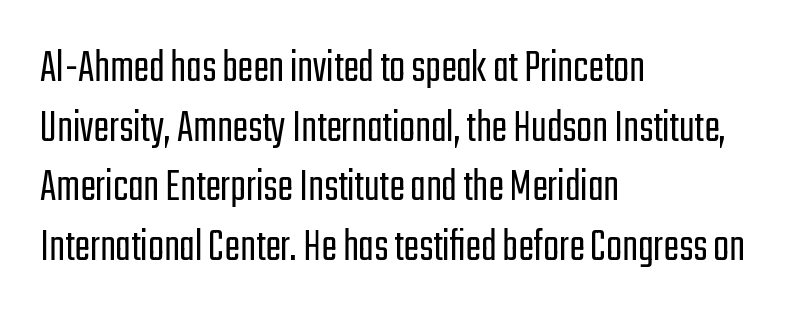
Q: Is the text bold? A: No.
Q: Is the text italic (slanted)? A: No, it is upright.
Q: Is the typeface a serif or a sans-serif typeface? A: Sans-serif.
Q: Is the text underlined? A: No.
Q: How is the paragraph aligned? A: Left-aligned.
Q: Is the spacing between letters normal or unusually wide? A: Normal.
Q: Is the spacing between lines tight, normal or loose? A: Normal.
Q: Width (condensed, normal, or wide)? A: Condensed.
Q: Stroke contrast? A: Low.
Q: x-height? A: Medium.
Q: Monospaced? A: No.
